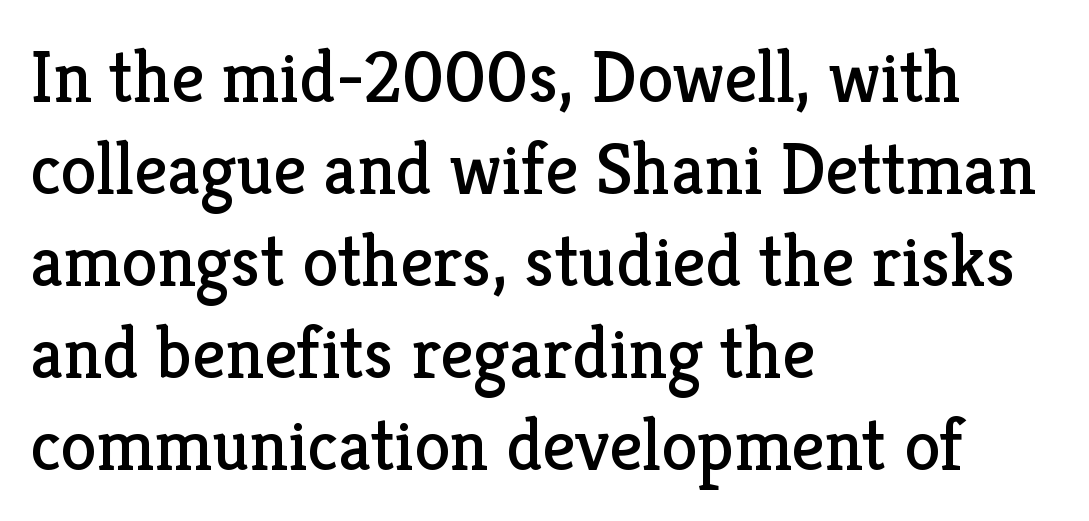
{"serif": "yes", "italic": "no", "bold": "no", "weight": "regular", "width": "normal", "stroke_contrast": "low", "x_height": "medium", "monospaced": "no", "underline": "no", "align": "left", "line_spacing": "normal", "line_spacing_ratio": 1.26, "letter_spacing": "normal", "letter_spacing_em": 0.0, "glyph_px": 73}
